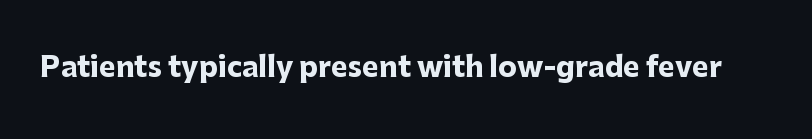
{"serif": "no", "italic": "no", "bold": "yes", "weight": "heavy", "width": "normal", "stroke_contrast": "low", "x_height": "medium", "monospaced": "no", "underline": "no", "letter_spacing": "normal", "letter_spacing_em": 0.0, "glyph_px": 28}
